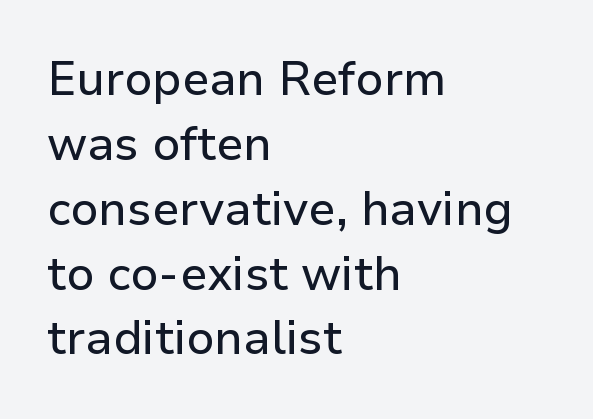
Every character sits straight up, as roman type does. Check under the words: just untouched page. Regarding serifs, this sample does without them. Each word holds together tightly as a unit, with standard inter-letter gaps.
